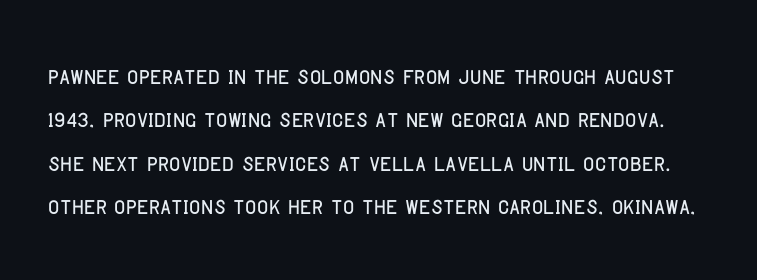
Q: Is the text italic (slanted)? A: No, it is upright.
Q: Is the typeface a serif or a sans-serif typeface? A: Sans-serif.
Q: Is the text underlined? A: No.
Q: Is the spacing between letters normal or unusually wide? A: Normal.
Q: Is the spacing between lines tight, normal or loose? A: Normal.
Q: Width (condensed, normal, or wide)? A: Condensed.
Q: Stroke contrast? A: Low.
Q: x-height? A: Large.
Q: Monospaced? A: No.
